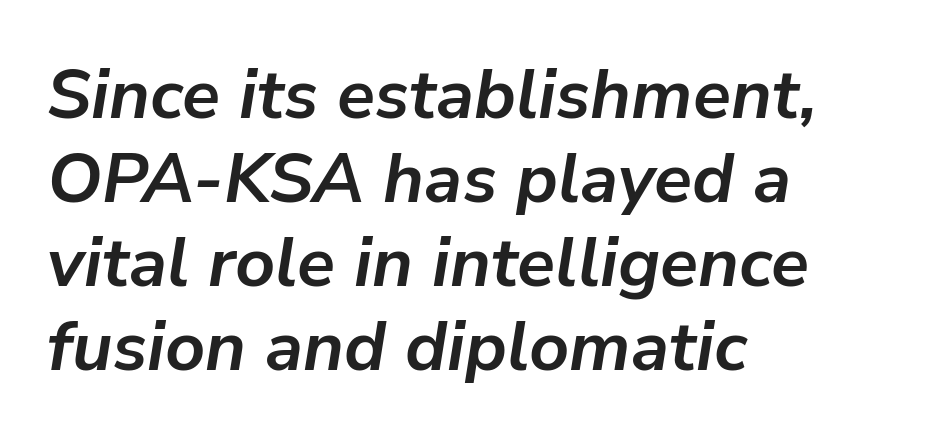
Q: Is the text bold? A: Yes.
Q: Is the text italic (slanted)? A: Yes, it leans right by about 9 degrees.
Q: Is the text underlined? A: No.
Q: How is the paragraph aligned? A: Left-aligned.
Q: Is the spacing between letters normal or unusually wide? A: Normal.
Q: Width (condensed, normal, or wide)? A: Normal.
Q: Stroke contrast? A: Low.
Q: x-height? A: Medium.
Q: Monospaced? A: No.
